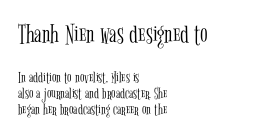
Heft: none added — not bold. Do the characters align in a grid? No, the font is proportional. Underline: absent. Of the two passages, the one on top uses the larger point size.
